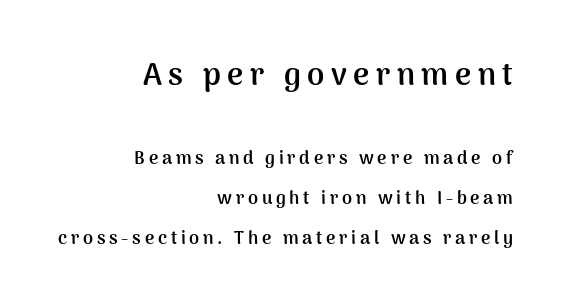
Q: Is the text bold? A: Yes.
Q: Is the text italic (slanted)? A: No, it is upright.
Q: Is the typeface a serif or a sans-serif typeface? A: Sans-serif.
Q: Is the text underlined? A: No.
Q: How is the paragraph aligned? A: Right-aligned.
Q: Is the spacing between letters normal or unusually wide? A: Unusually wide.
Q: Is the spacing between lines tight, normal or loose? A: Loose.
Q: Which block of text is set in a larger size, the first (top) or the second (bottom)? A: The first (top) one.
Q: Width (condensed, normal, or wide)? A: Normal.
Q: Stroke contrast? A: Medium.
Q: x-height? A: Medium.
Q: Monospaced? A: No.
